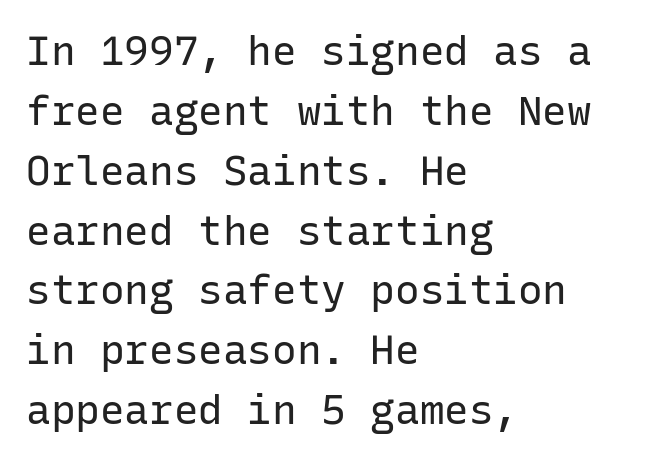
{"serif": "no", "italic": "no", "bold": "no", "weight": "regular", "width": "normal", "stroke_contrast": "low", "x_height": "medium", "monospaced": "yes", "underline": "no", "align": "left", "line_spacing": "normal", "line_spacing_ratio": 1.46, "letter_spacing": "normal", "letter_spacing_em": 0.0, "glyph_px": 41}
